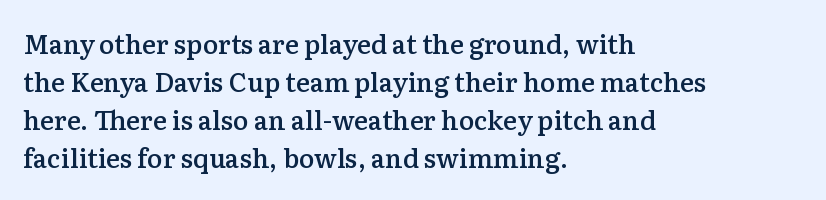
{"italic": "no", "bold": "semi", "underline": "no", "align": "left", "line_spacing": "normal", "line_spacing_ratio": 1.46, "letter_spacing": "normal", "letter_spacing_em": 0.0, "glyph_px": 26}
